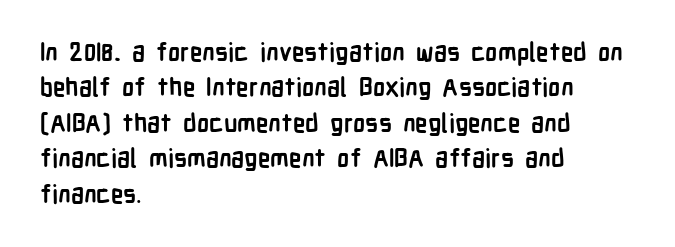
Q: Is the text bold? A: Yes.
Q: Is the text italic (slanted)? A: No, it is upright.
Q: Is the text underlined? A: No.
Q: How is the paragraph aligned? A: Left-aligned.
Q: Is the spacing between letters normal or unusually wide? A: Normal.
Q: Is the spacing between lines tight, normal or loose? A: Normal.
